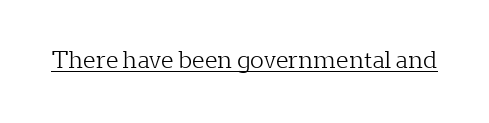
Q: Is the text bold? A: No.
Q: Is the text italic (slanted)? A: No, it is upright.
Q: Is the text underlined? A: Yes.
Q: Is the spacing between letters normal or unusually wide? A: Normal.
